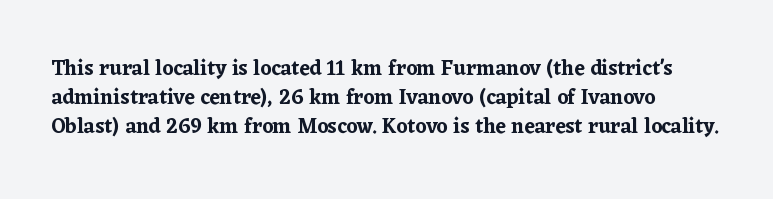
Q: Is the text italic (slanted)? A: No, it is upright.
Q: Is the text underlined? A: No.
Q: How is the paragraph aligned? A: Left-aligned.
Q: Is the spacing between letters normal or unusually wide? A: Normal.
Q: Is the spacing between lines tight, normal or loose? A: Normal.
